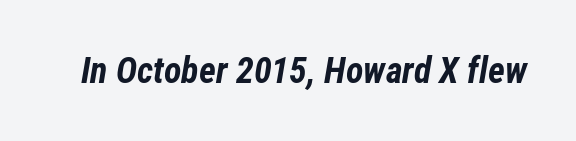
{"italic": "yes", "lean": "right", "slant_degrees": 12, "bold": "yes", "weight": "bold", "width": "condensed", "stroke_contrast": "low", "x_height": "medium", "monospaced": "no", "underline": "no", "letter_spacing": "normal", "letter_spacing_em": 0.0, "glyph_px": 36}
